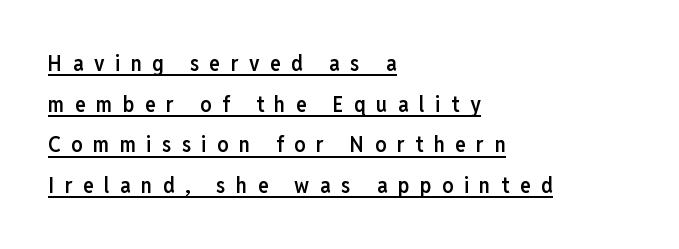
Q: Is the text bold? A: Semi-bold.
Q: Is the text italic (slanted)? A: No, it is upright.
Q: Is the text underlined? A: Yes.
Q: How is the paragraph aligned? A: Left-aligned.
Q: Is the spacing between letters normal or unusually wide? A: Unusually wide.
